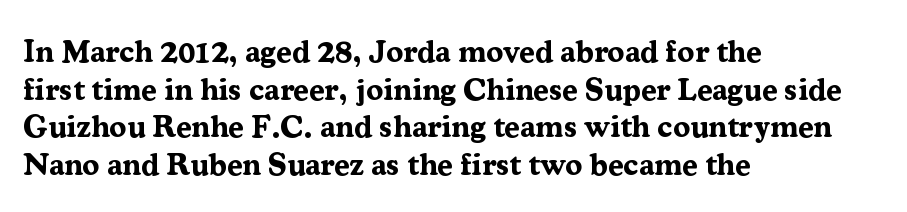
The image shows 31 px bold serif type, upright; set left-aligned, line spacing 1.21x, normal letter spacing, not underlined; medium stroke contrast and a medium x-height.
